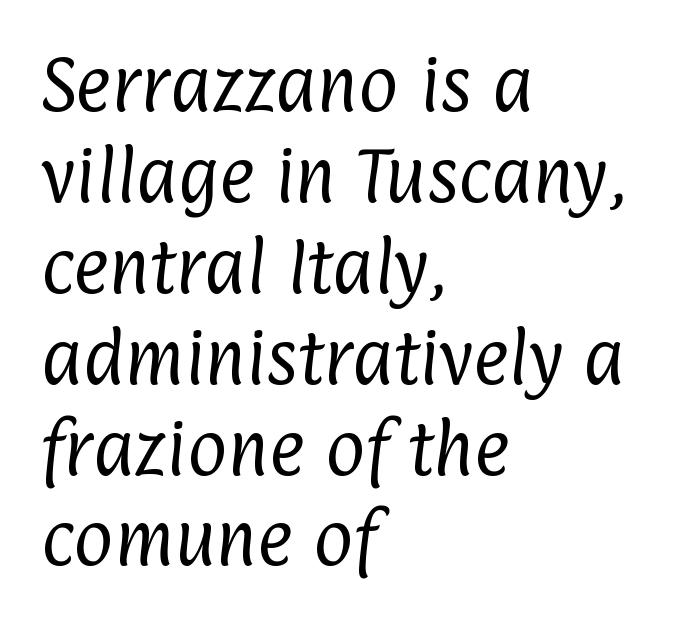
You can tell from the bare stems that sans-serif type was used. Words float on clear page, feet unadorned. The line-height multiplier appears to be the usual default. The rendering anchors every line to the left-hand side. Nobody touched the tracking dial on this one.
